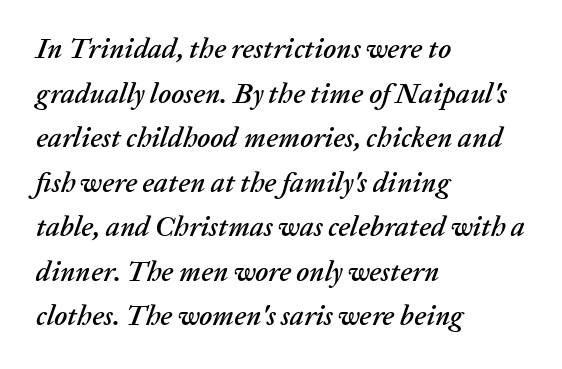
{"italic": "yes", "lean": "right", "slant_degrees": 20, "width": "normal", "stroke_contrast": "low", "x_height": "medium", "monospaced": "no", "underline": "no", "align": "left", "line_spacing": "normal", "line_spacing_ratio": 1.59, "letter_spacing": "normal", "letter_spacing_em": 0.0, "glyph_px": 28}
